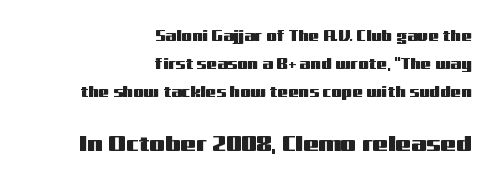
Q: Is the text italic (slanted)? A: No, it is upright.
Q: Is the text underlined? A: No.
Q: How is the paragraph aligned? A: Right-aligned.
Q: Is the spacing between letters normal or unusually wide? A: Normal.
Q: Which block of text is set in a larger size, the first (top) or the second (bottom)? A: The second (bottom) one.
